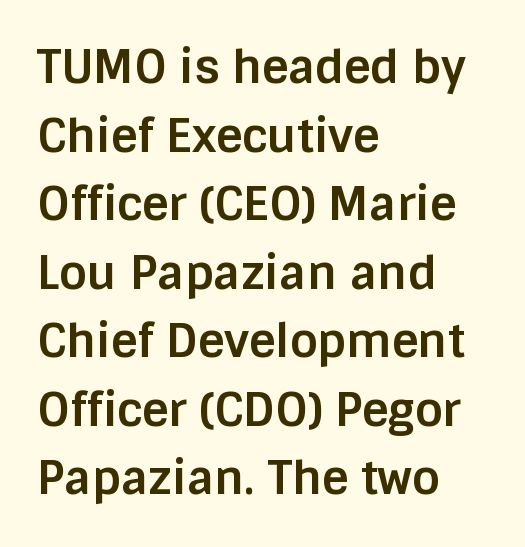
Words appear dense and cohesive because spacing is normal. Does the lettering tilt? It doesn't — this is upright. The rendering anchors every line to the left-hand side. The passage shown is typed in a proportional face where columns would drift.
